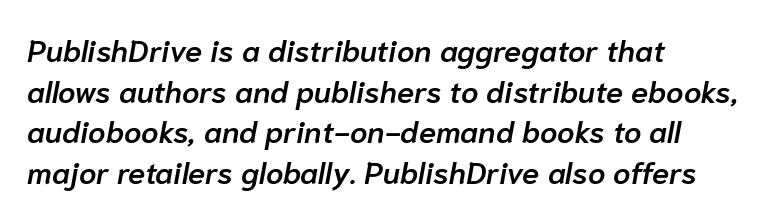
The image shows 31 px semibold type, italic (leaning right); set left-aligned, normal line spacing (1.31x), normal letter spacing, not underlined; low stroke contrast and a medium x-height.
